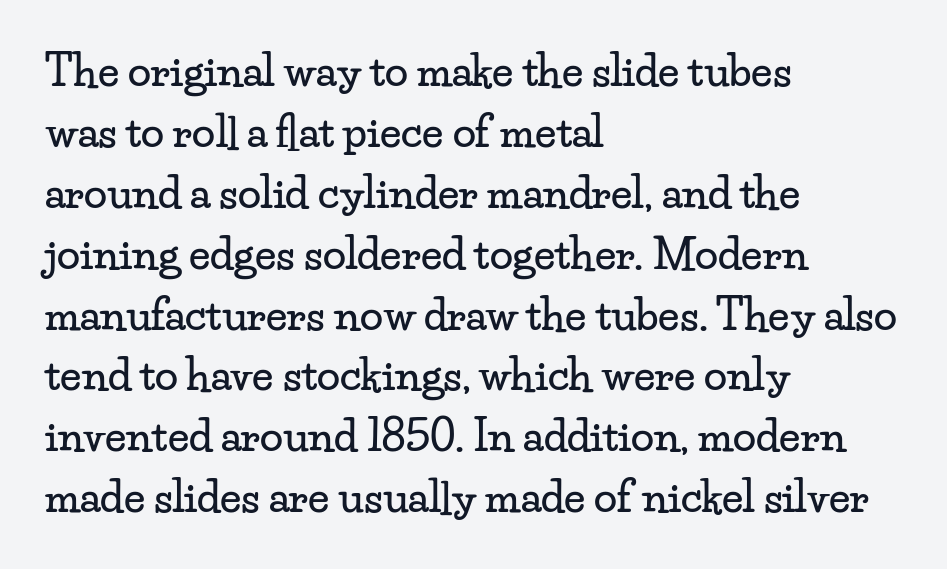
Which margin do the lines hug? The left one — the right edge is uneven. This sample uses a serif face. Standard letterfit; no display-style spreading of the glyphs. A typesetter would mark this as roman, not italic. Note the varied advance widths — an 'i' is clearly narrower than an 'm'. Quick note: underline off.
